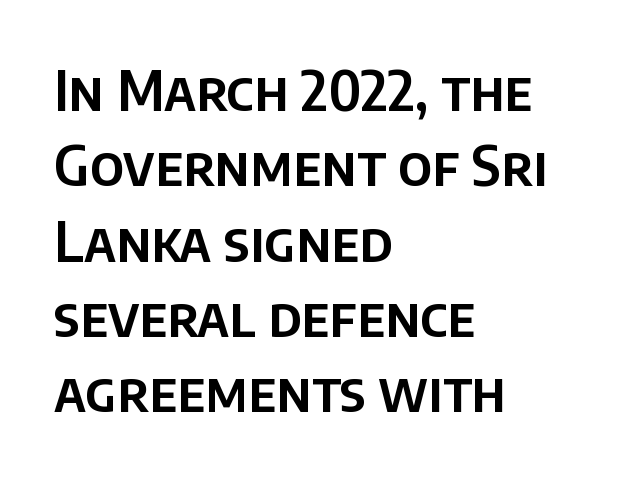
The image shows 55 px sans-serif type, upright; set left-aligned, normal line spacing (1.37x), normal letter spacing, not underlined; low stroke contrast and a large x-height.
